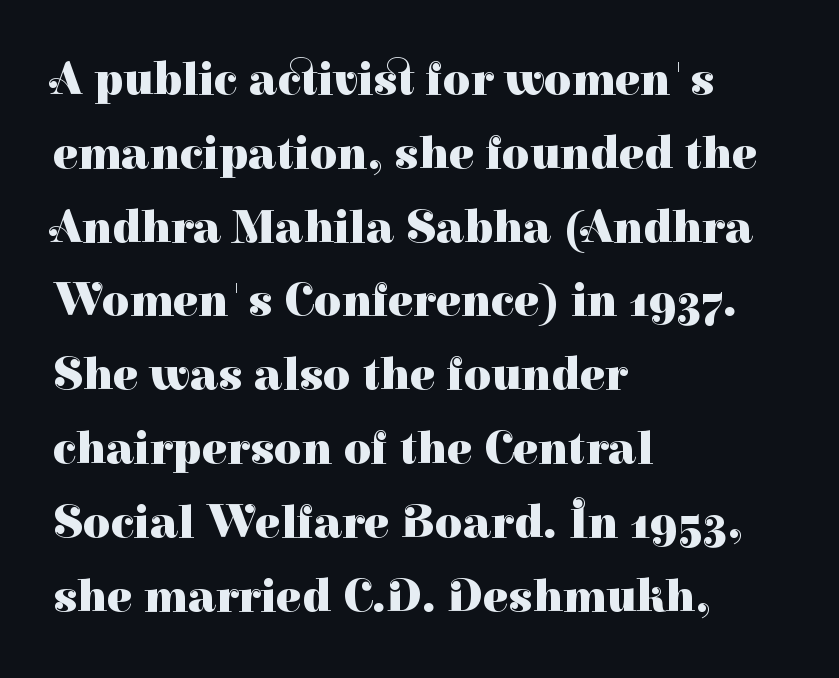
Q: Is the text bold? A: Yes.
Q: Is the text italic (slanted)? A: No, it is upright.
Q: Is the typeface a serif or a sans-serif typeface? A: Serif.
Q: Is the text underlined? A: No.
Q: How is the paragraph aligned? A: Left-aligned.
Q: Is the spacing between letters normal or unusually wide? A: Normal.
Q: Is the spacing between lines tight, normal or loose? A: Normal.
Q: Width (condensed, normal, or wide)? A: Normal.
Q: Stroke contrast? A: High.
Q: x-height? A: Medium.
Q: Monospaced? A: No.
